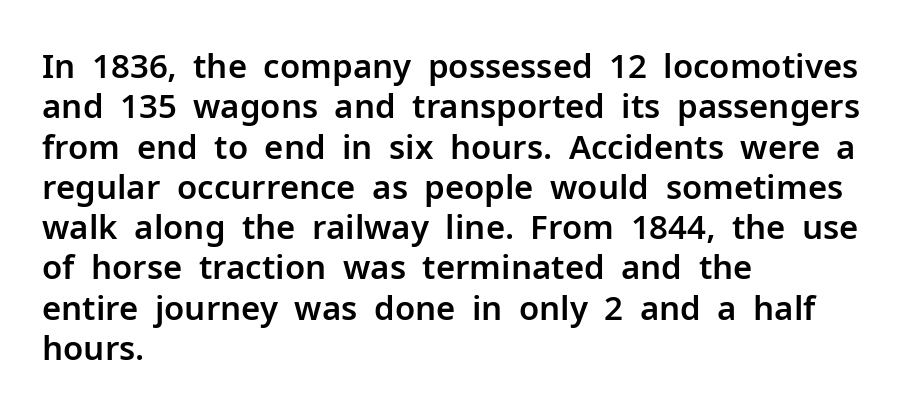
{"serif": "no", "italic": "no", "width": "normal", "stroke_contrast": "low", "x_height": "medium", "monospaced": "no", "underline": "no", "align": "left", "line_spacing_ratio": 1.22, "letter_spacing": "normal", "letter_spacing_em": 0.0, "glyph_px": 33}
